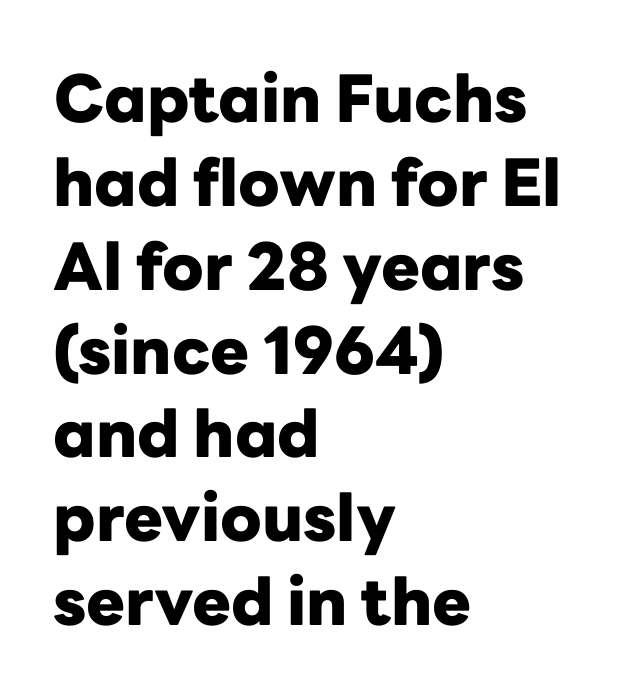
The image shows 65 px heavy sans-serif type, upright; set left-aligned, normal line spacing (1.29x), normal letter spacing, not underlined; low stroke contrast and a medium x-height.
